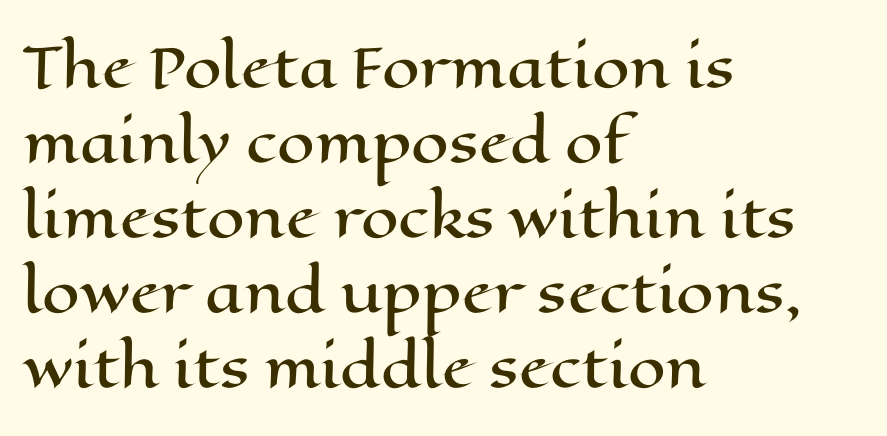
Quick note: interline space is typical. The compositor pushed each line to the left boundary. Decoration check: the copy has no underline. Note the varied advance widths — an 'i' is clearly narrower than an 'm'. The tracking reads as untouched default to a designer's eye. The lettering stays uniformly vertical, giving the passage a roman look.
